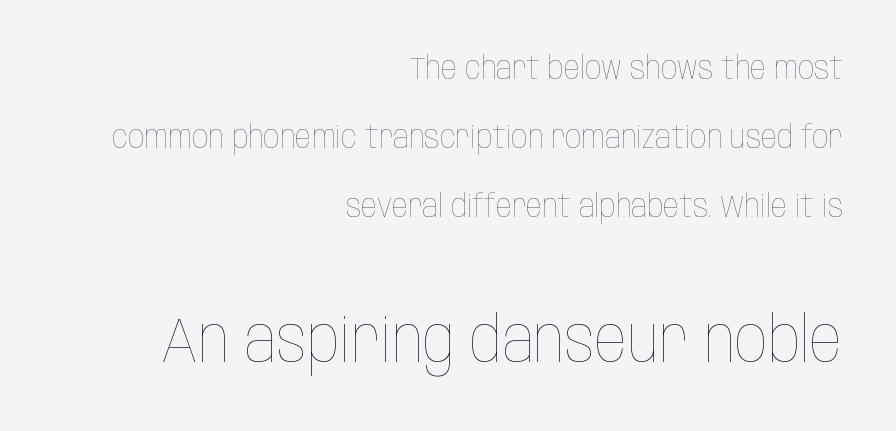
Q: Is the text bold? A: No.
Q: Is the text italic (slanted)? A: No, it is upright.
Q: Is the text underlined? A: No.
Q: How is the paragraph aligned? A: Right-aligned.
Q: Is the spacing between letters normal or unusually wide? A: Normal.
Q: Is the spacing between lines tight, normal or loose? A: Loose.
Q: Which block of text is set in a larger size, the first (top) or the second (bottom)? A: The second (bottom) one.
Q: Width (condensed, normal, or wide)? A: Condensed.
Q: Stroke contrast? A: Low.
Q: x-height? A: Large.
Q: Monospaced? A: No.
